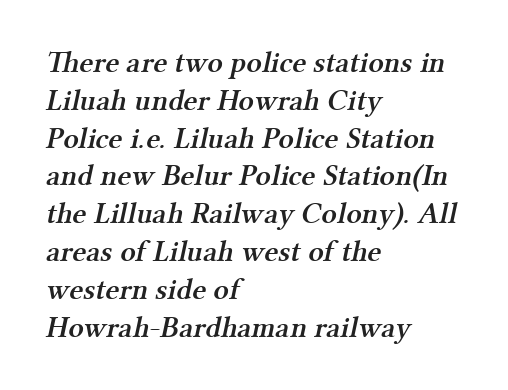
The type is set solid horizontally, with unmodified tracking. These lines sit exactly where default settings would place them. A typesetter would call this proportional, since set widths differ per character. The rag falls on the right side of this text block. The passage shown is not underscored anywhere. The font family rendered here belongs to the serif group.
